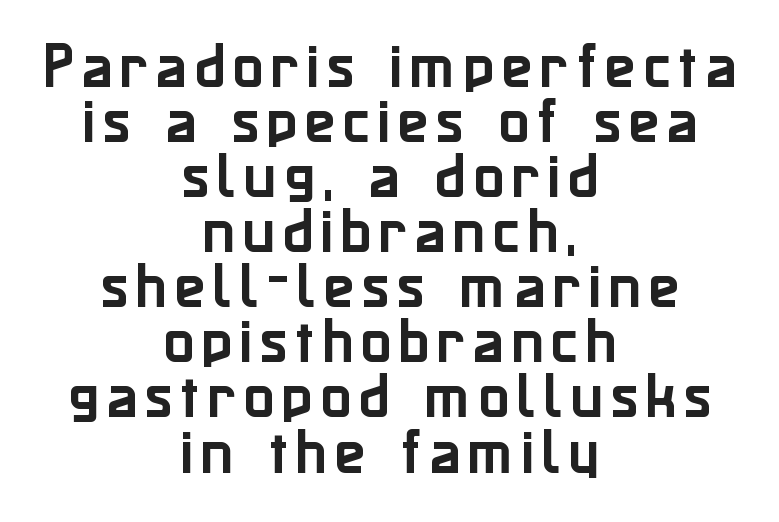
{"serif": "no", "italic": "no", "width": "normal", "stroke_contrast": "low", "x_height": "medium", "monospaced": "no", "underline": "no", "align": "center", "line_spacing": "tight", "line_spacing_ratio": 1.08, "glyph_px": 51}
